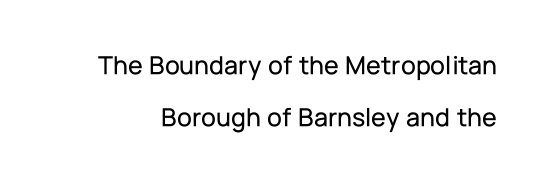
Q: Is the text italic (slanted)? A: No, it is upright.
Q: Is the text underlined? A: No.
Q: Is the spacing between letters normal or unusually wide? A: Normal.
Q: Is the spacing between lines tight, normal or loose? A: Loose.
